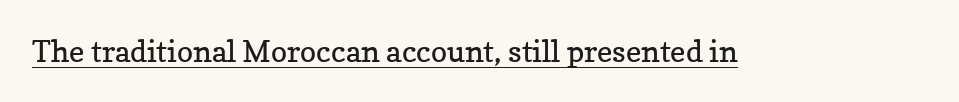
{"serif": "yes", "italic": "no", "bold": "no", "weight": "regular", "width": "normal", "stroke_contrast": "low", "x_height": "medium", "monospaced": "no", "underline": "yes", "letter_spacing": "normal", "letter_spacing_em": 0.0, "glyph_px": 30}
